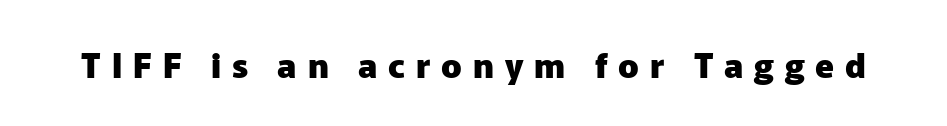
The image shows 34 px heavy sans-serif type, upright; set unusually wide letter spacing (+0.32 em), not underlined; low stroke contrast and a medium x-height.
